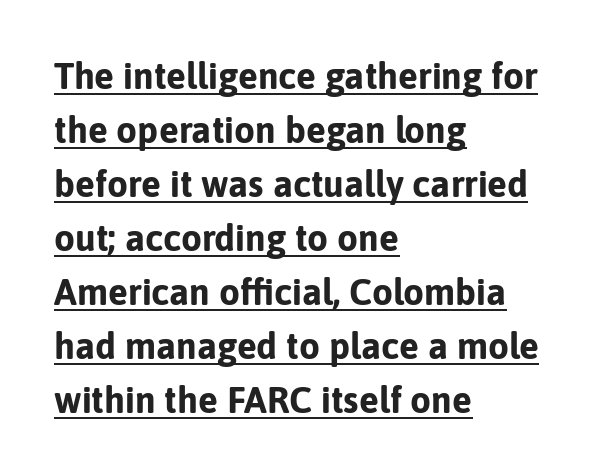
The type sits square on the baseline with zero lean. These words are printed bold, with thick strokes throughout. Look at the bottom of the vertical strokes: they stop flat, with no serifs. You can see a thin bar hugging the bottom of the glyphs.
